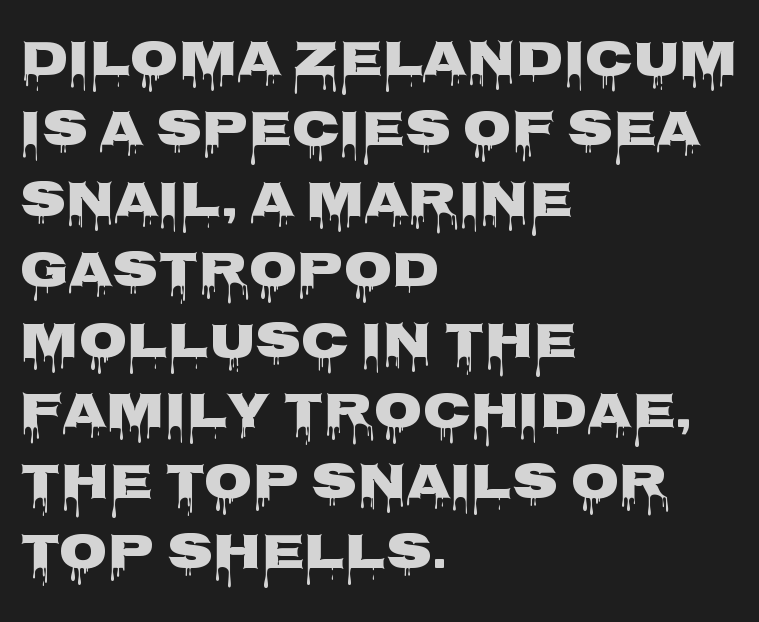
Does the lettering tilt? It doesn't — this is upright. Visually the block forms a straight wall on the left and a jagged coastline on the right. Horizontal bands of white between lines are of average thickness. The type is set solid horizontally, with unmodified tracking. Looks like regular typesetting: each glyph gets only the width it needs.
